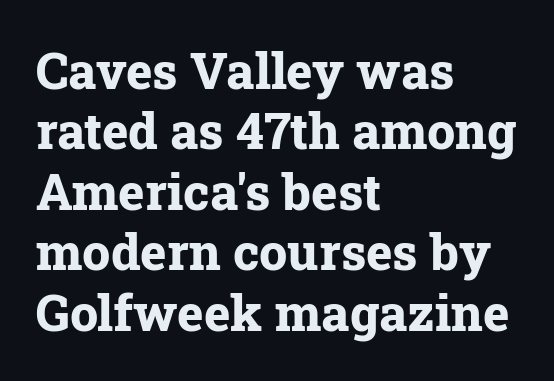
On the weight axis this lands at bold, roughly 700. This sample is left-justified, so line endings fall wherever the words run out. Lines of text with bare space underneath. The face used here is seriffed, in the tradition of book romans.
